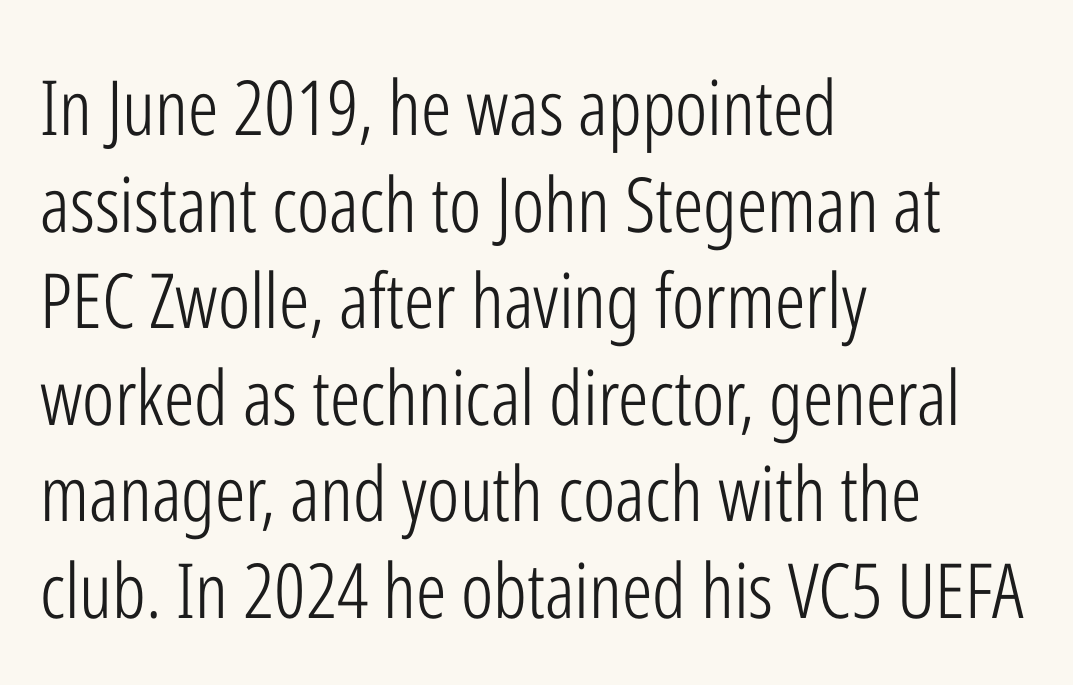
Q: Is the text bold? A: No.
Q: Is the text italic (slanted)? A: No, it is upright.
Q: Is the typeface a serif or a sans-serif typeface? A: Sans-serif.
Q: Is the text underlined? A: No.
Q: How is the paragraph aligned? A: Left-aligned.
Q: Is the spacing between letters normal or unusually wide? A: Normal.
Q: Is the spacing between lines tight, normal or loose? A: Normal.
Q: Width (condensed, normal, or wide)? A: Condensed.
Q: Stroke contrast? A: Low.
Q: x-height? A: Medium.
Q: Monospaced? A: No.
